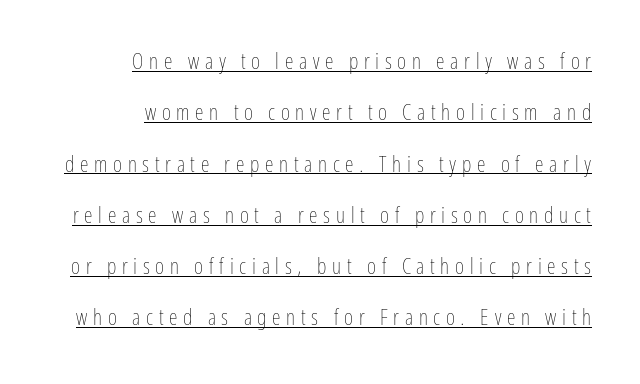
The image shows 22 px text type, upright; set right-aligned, loose line spacing (2.33x), unusually wide letter spacing (+0.26 em), underlined.
